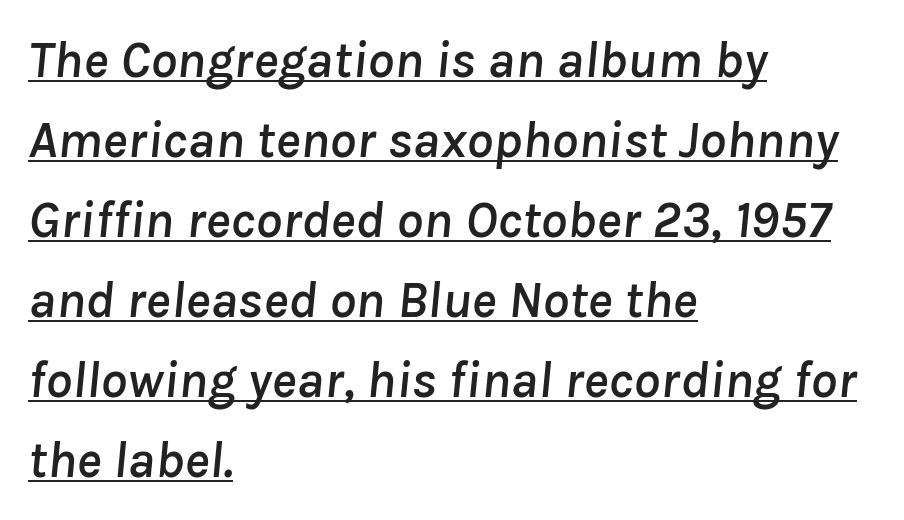
Interline gaps are of average width in this sample. You could call the tracking neutral — neither tight nor loose. You can see a thin bar hugging the bottom of the glyphs. Does the copy run flush right? No — it runs flush left.
